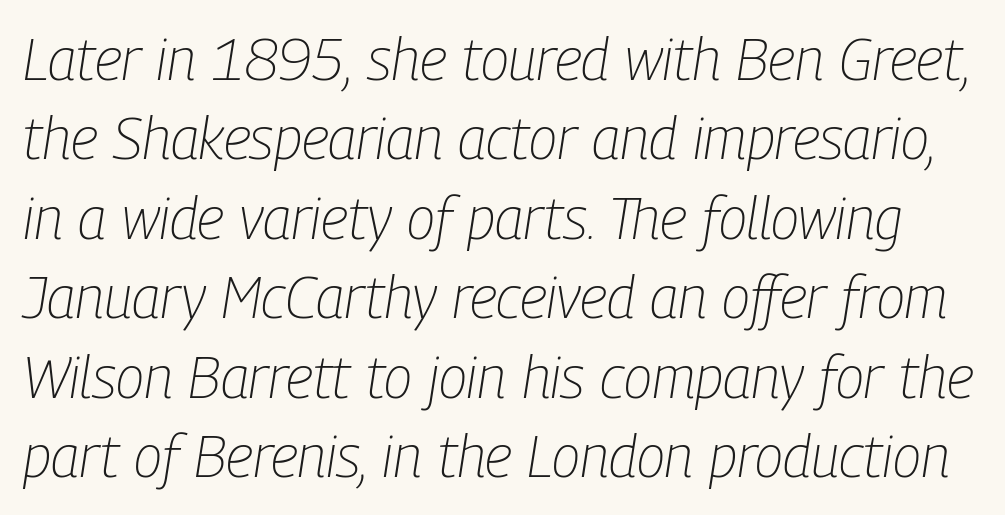
{"italic": "yes", "lean": "right", "slant_degrees": 9, "bold": "no", "weight": "light", "width": "condensed", "stroke_contrast": "low", "x_height": "medium", "monospaced": "no", "underline": "no", "line_spacing": "normal", "line_spacing_ratio": 1.37, "letter_spacing": "normal", "letter_spacing_em": 0.0, "glyph_px": 58}
